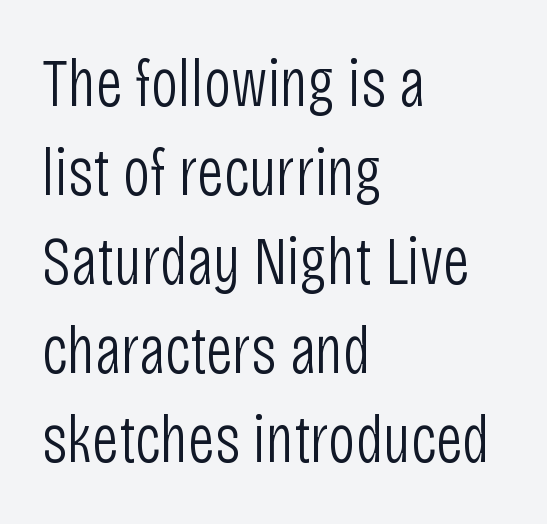
Vertical stems look standard width or narrower in stroke. A bare baseline throughout the passage. Casual observation: everything's shoved over to the left. How are the letters spaced? Ordinarily, with no added tracking.
